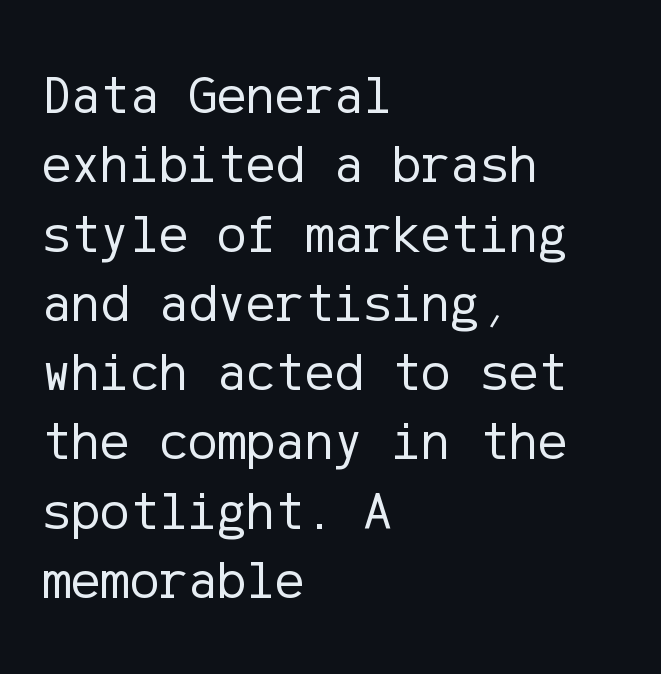
Q: Is the text bold? A: No.
Q: Is the text italic (slanted)? A: No, it is upright.
Q: Is the typeface a serif or a sans-serif typeface? A: Sans-serif.
Q: Is the text underlined? A: No.
Q: How is the paragraph aligned? A: Left-aligned.
Q: Is the spacing between letters normal or unusually wide? A: Normal.
Q: Is the spacing between lines tight, normal or loose? A: Normal.
Q: Width (condensed, normal, or wide)? A: Normal.
Q: Stroke contrast? A: Low.
Q: x-height? A: Medium.
